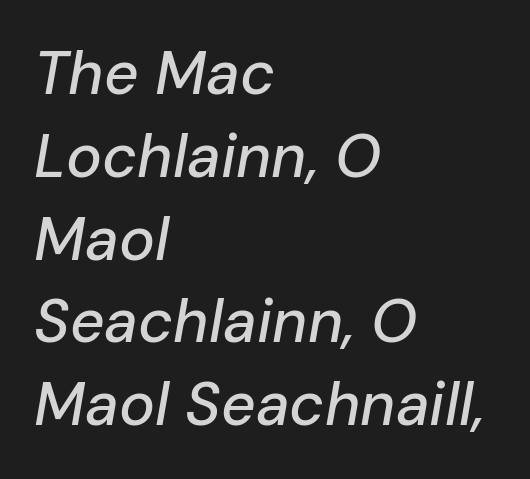
The image shows 60 px text type, italic (leaning right); set left-aligned, normal line spacing (1.38x), normal letter spacing, not underlined; low stroke contrast and a medium x-height.
